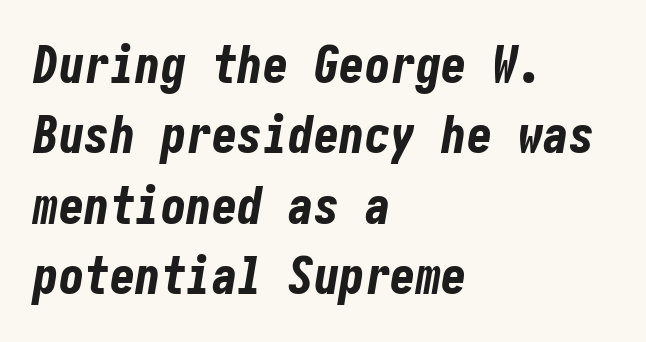
Q: Is the text bold? A: Yes.
Q: Is the text italic (slanted)? A: Yes, it leans right by about 10 degrees.
Q: Is the text underlined? A: No.
Q: How is the paragraph aligned? A: Left-aligned.
Q: Is the spacing between letters normal or unusually wide? A: Normal.
Q: Is the spacing between lines tight, normal or loose? A: Normal.
Q: Width (condensed, normal, or wide)? A: Condensed.
Q: Stroke contrast? A: Low.
Q: x-height? A: Medium.
